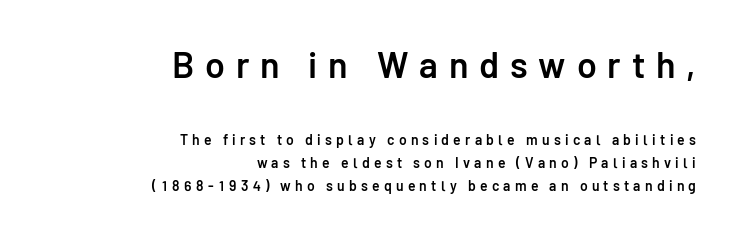
Character size in the leading block exceeds that of the trailing block. The axis of the letterforms is exactly vertical. Descender tails drop into unmarked territory. The lines sit at an ordinary, default distance from one another.
